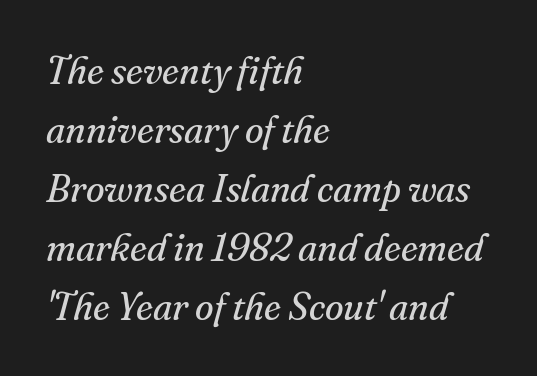
The image shows 38 px regular-weight serif type, italic (leaning right); set left-aligned, normal line spacing (1.55x), normal letter spacing, not underlined; medium stroke contrast and a small x-height.
